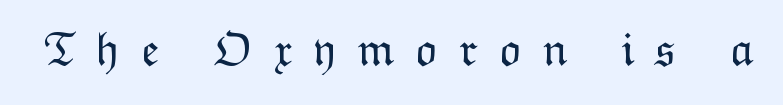
The image shows 48 px light type, upright; set unusually wide letter spacing (+0.43 em), not underlined; low stroke contrast and a medium x-height.
